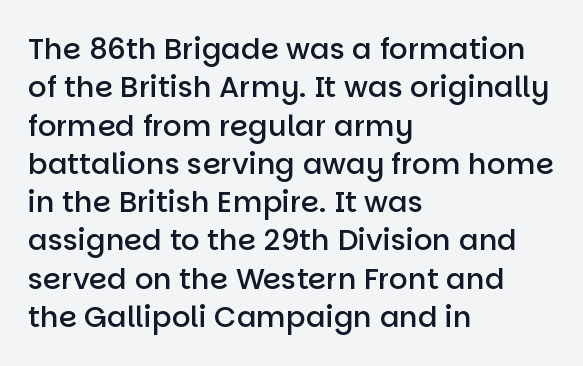
{"serif": "no", "italic": "no", "bold": "semi", "weight": "semibold", "width": "normal", "stroke_contrast": "low", "x_height": "large", "monospaced": "no", "underline": "no", "align": "left", "line_spacing": "normal", "line_spacing_ratio": 1.32, "letter_spacing": "normal", "letter_spacing_em": 0.0, "glyph_px": 29}
